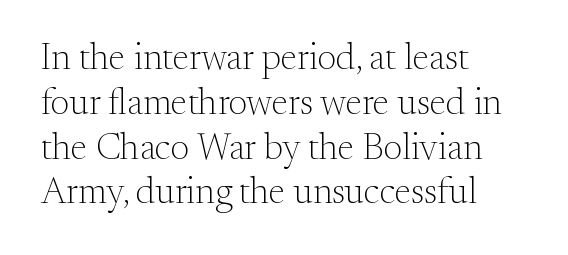
The image shows 37 px light serif type, upright; set left-aligned, line spacing 1.21x, normal letter spacing, not underlined; medium stroke contrast and a small x-height.
